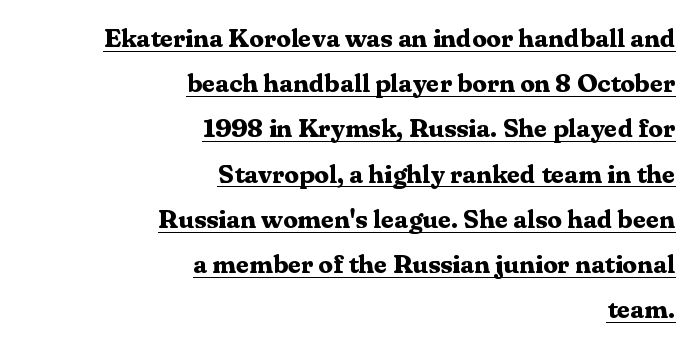
{"italic": "no", "bold": "yes", "underline": "yes", "align": "right", "line_spacing_ratio": 1.74, "letter_spacing": "normal", "letter_spacing_em": 0.0, "glyph_px": 26}
